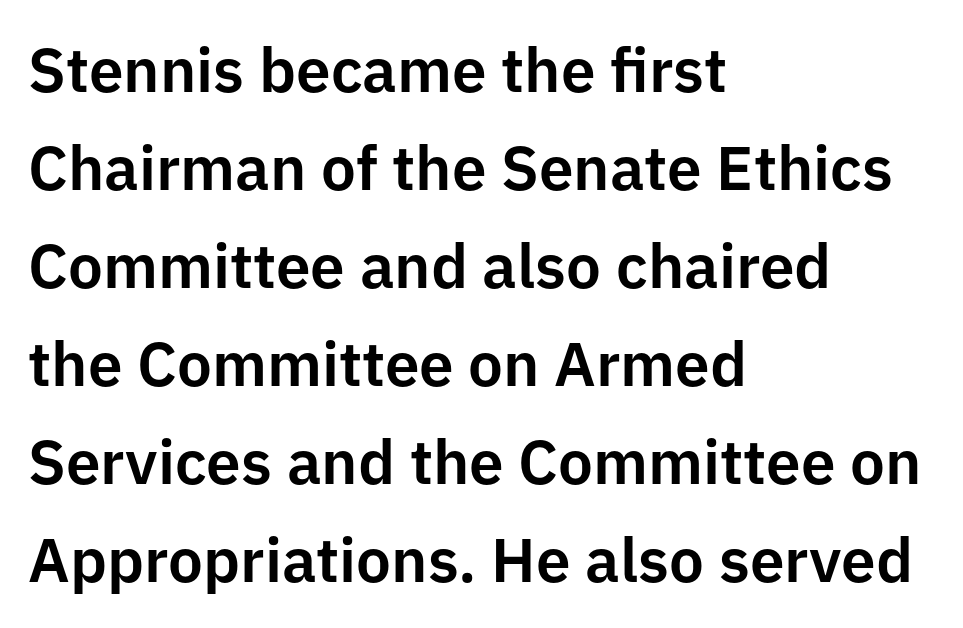
Horizontal alignment here is leftward, the default for most running prose. Is this a sans? Yes — the strokes have no serifs. The specimen reads as upright at a glance. Rows of type keep a routine distance in the vertical direction. The foot of each line stays bare and open.
